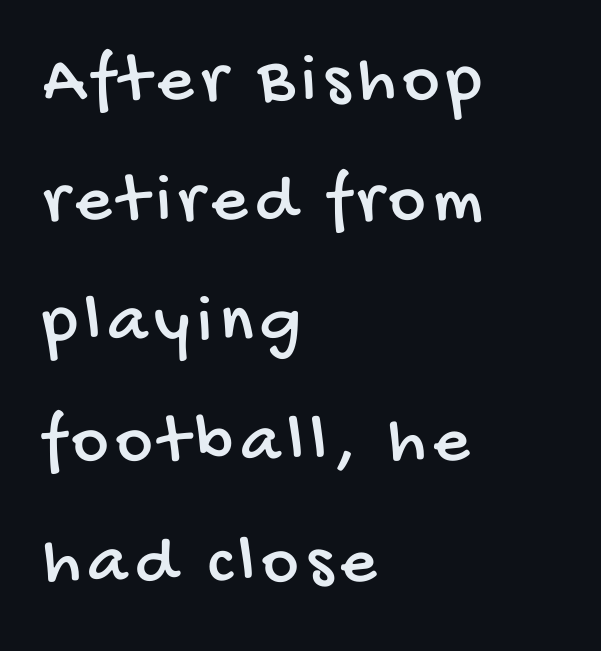
{"serif": "no", "width": "condensed", "stroke_contrast": "low", "x_height": "large", "monospaced": "no", "underline": "no", "align": "left", "line_spacing_ratio": 1.72, "glyph_px": 70}
